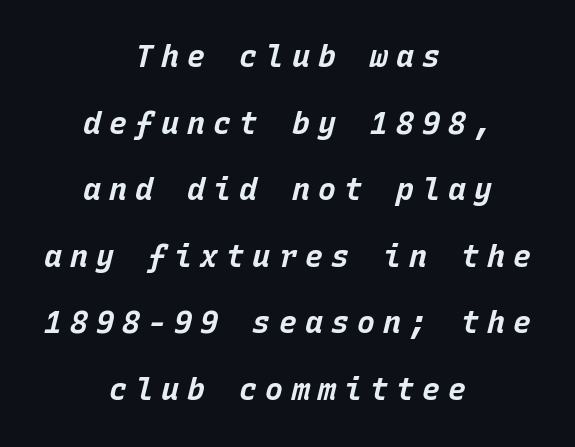
One-word summary of the alignment: center. Underline: absent. Fixed-width glyphs throughout — classic coding-font behaviour. Successive baselines arrive slowly, with a big drop between each. Quick note: italic. The letters are bold, with thick, heavy strokes.
